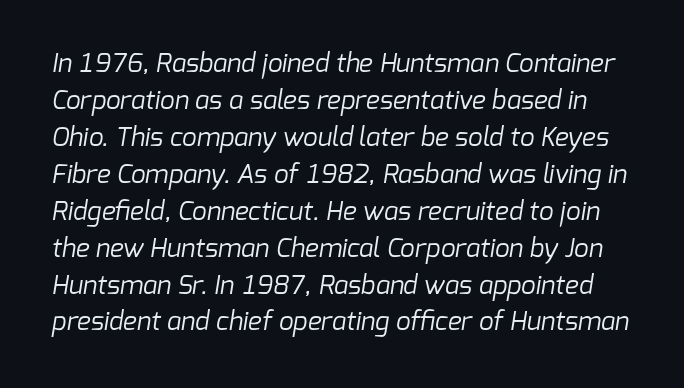
The face used here is rendered with its standard letterfit. Vertical spacing — default. No word sits above an underline. Unbolded letterforms with no extra heft.
